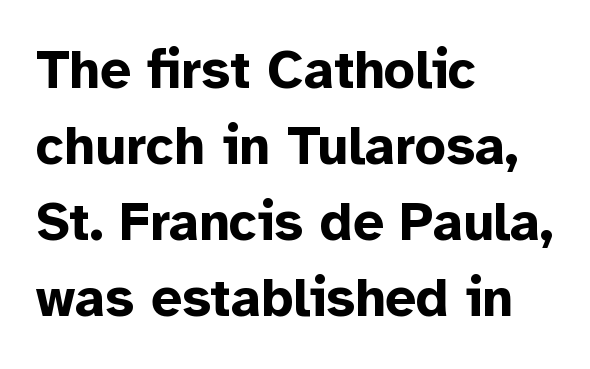
The sample has been set heavy, in full bold. A sans-serif font was chosen for this passage. Posture: vertical. A normal amount of white space separates one row of letters from the next. Decoration check: the copy has no underline.
